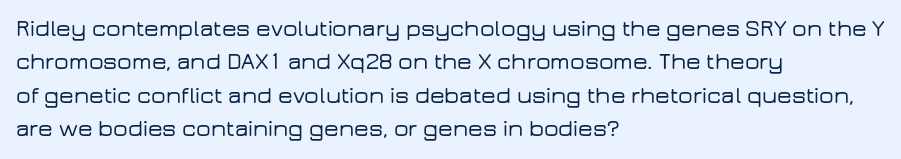
The rendering uses a moderate line-height, typical for paragraphs. These lines were composed using upright roman letters. The gaps between neighbouring characters are ordinary and unremarkable. Has an underline been added? It has not. Line starts are locked; line ends wander.
